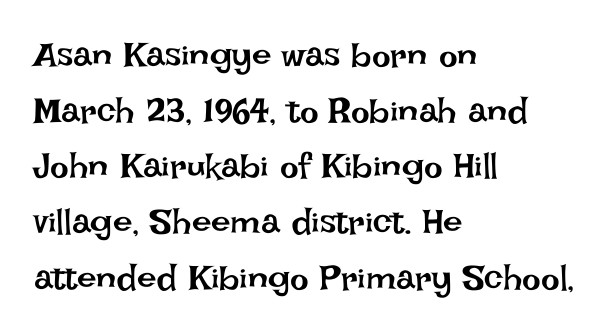
{"italic": "no", "bold": "no", "weight": "regular", "width": "normal", "stroke_contrast": "low", "x_height": "large", "monospaced": "no", "underline": "no", "align": "left", "line_spacing": "normal", "line_spacing_ratio": 1.59, "letter_spacing": "normal", "letter_spacing_em": 0.0, "glyph_px": 35}
